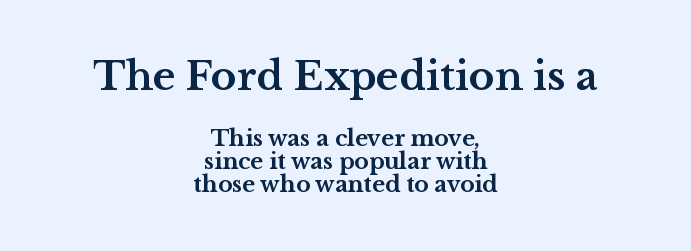
Q: Is the text bold? A: Yes.
Q: Is the text italic (slanted)? A: No, it is upright.
Q: Is the typeface a serif or a sans-serif typeface? A: Serif.
Q: Is the text underlined? A: No.
Q: How is the paragraph aligned? A: Centered.
Q: Is the spacing between letters normal or unusually wide? A: Normal.
Q: Is the spacing between lines tight, normal or loose? A: Tight.
Q: Which block of text is set in a larger size, the first (top) or the second (bottom)? A: The first (top) one.
Q: Width (condensed, normal, or wide)? A: Wide.
Q: Stroke contrast? A: Medium.
Q: x-height? A: Medium.
Q: Monospaced? A: No.
